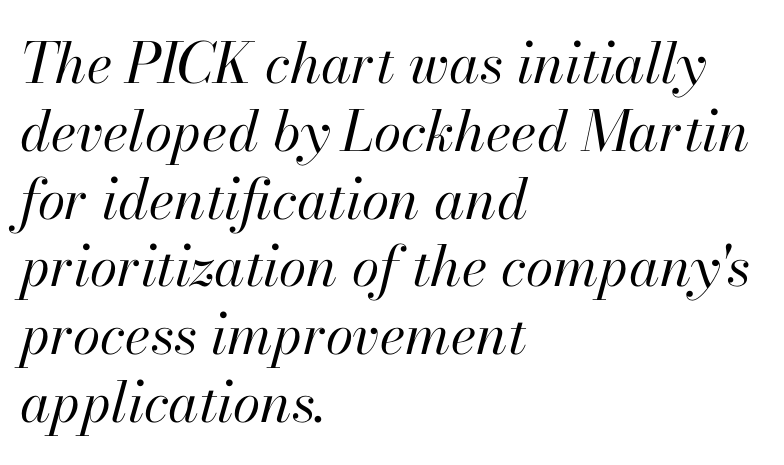
The image shows 56 px regular-weight type, italic (leaning right); set left-aligned, line spacing 1.21x, normal letter spacing, not underlined; high stroke contrast and a small x-height.
